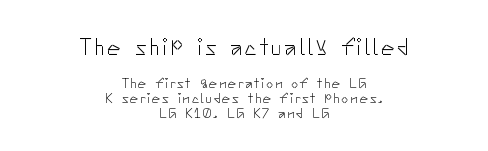
The image shows 23 px text type, upright; set centered, tight line spacing (1.08x), not underlined; the first (top) block is 1.64x larger.
